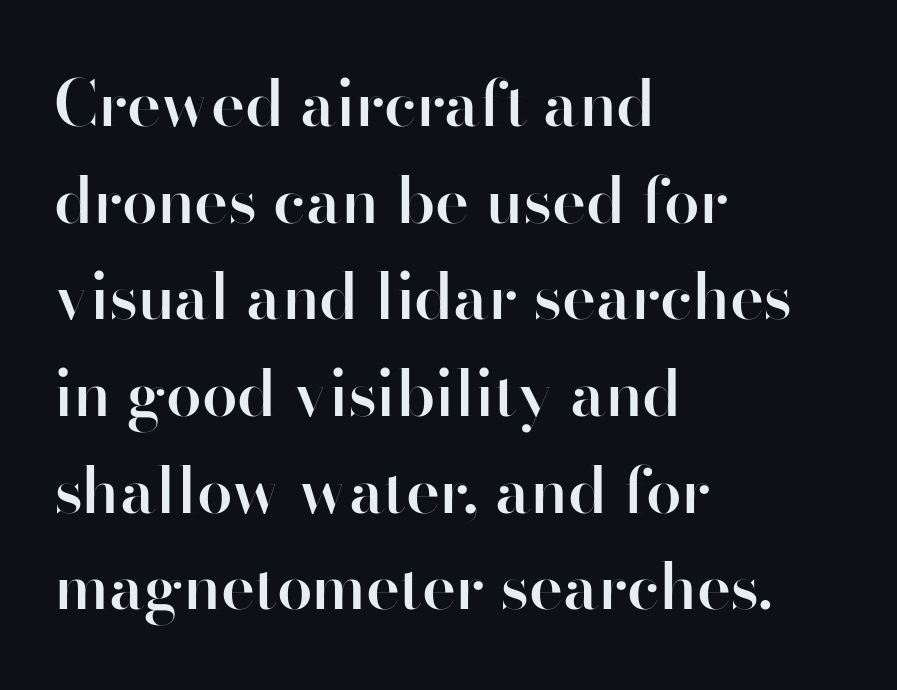
The letters advance in unequal steps, a hallmark of proportional type. In terms of posture, this sample is upright. Look at the stroke-to-counter ratio: somewhat heavy, a semibold. Vertical spacing — default.
